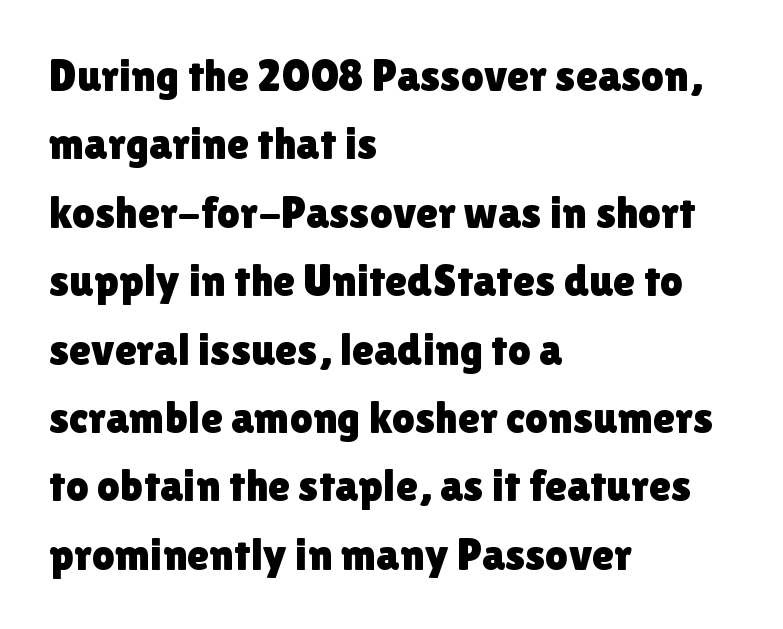
The image shows 45 px sans-serif type, upright; set left-aligned, normal line spacing (1.52x), normal letter spacing, not underlined; a medium x-height.
